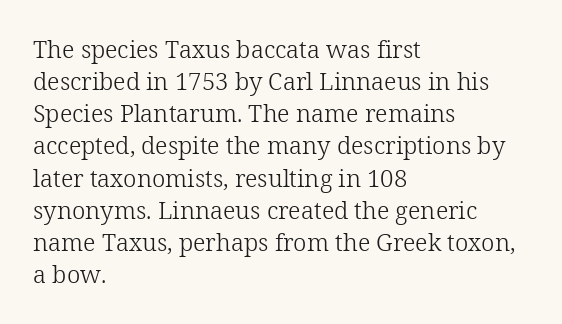
The strip under each line holds only bare page. You could call the tracking neutral — neither tight nor loose. Where is the straight margin? On the left. Upright lettering throughout. The weight tops out at a normal text grade.
